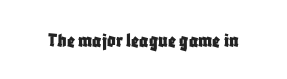
{"italic": "no", "underline": "no", "letter_spacing": "normal", "letter_spacing_em": 0.0, "glyph_px": 21}
